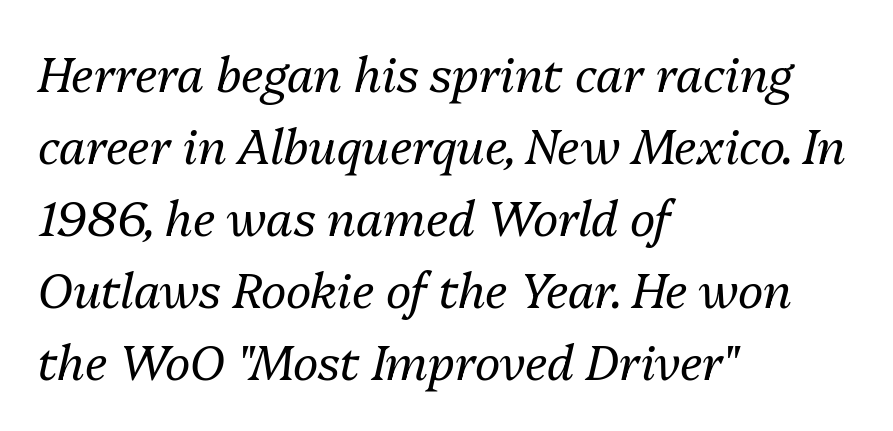
The image shows 48 px regular-weight type, italic (leaning right); set left-aligned, normal line spacing (1.5x), normal letter spacing, not underlined; medium stroke contrast and a medium x-height.
